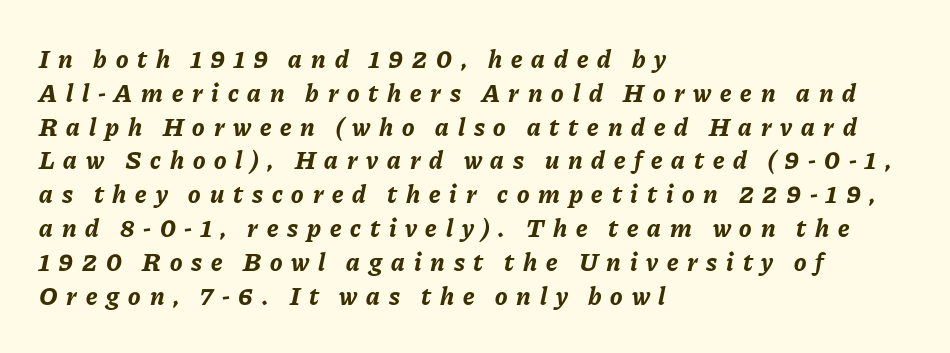
Q: Is the text bold? A: Yes.
Q: Is the text italic (slanted)? A: Yes, it leans right by about 11 degrees.
Q: Is the text underlined? A: No.
Q: How is the paragraph aligned? A: Left-aligned.
Q: Is the spacing between letters normal or unusually wide? A: Unusually wide.
Q: Is the spacing between lines tight, normal or loose? A: Normal.
